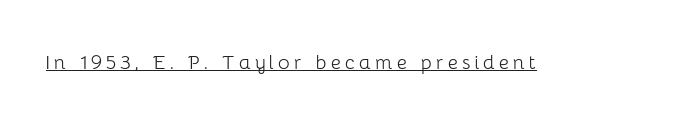
{"italic": "no", "bold": "no", "underline": "yes", "glyph_px": 25}
